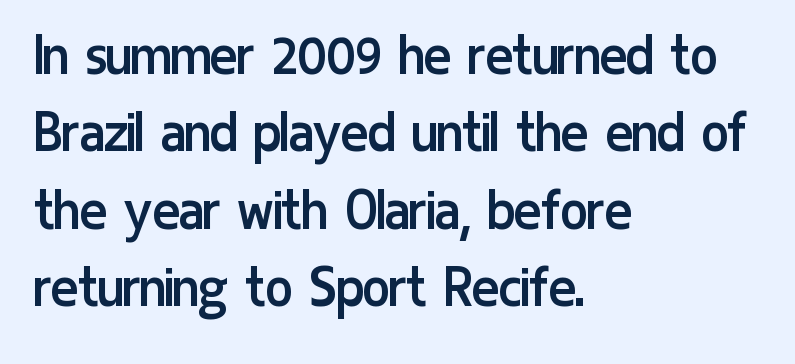
{"serif": "no", "italic": "no", "bold": "no", "weight": "regular", "width": "condensed", "stroke_contrast": "low", "x_height": "medium", "monospaced": "no", "underline": "no", "align": "left", "line_spacing_ratio": 1.21, "letter_spacing": "normal", "letter_spacing_em": 0.0, "glyph_px": 64}
